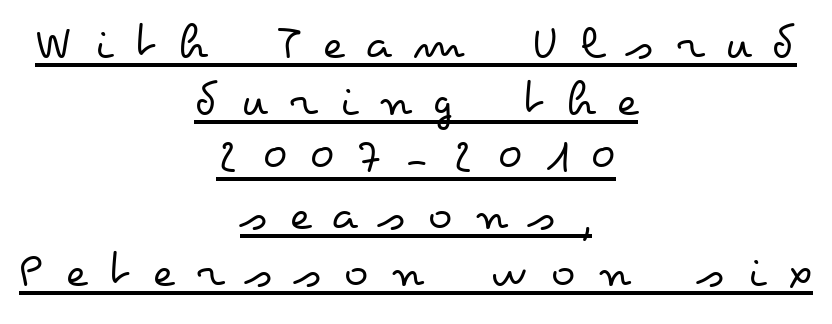
The image shows 51 px regular-weight, wide type, upright; set centered, tight line spacing (1.12x), unusually wide letter spacing (+0.44 em), underlined; low stroke contrast and a small x-height.
